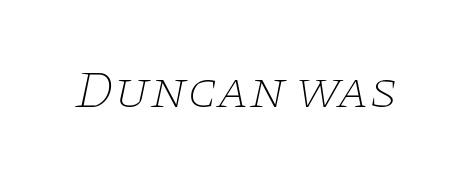
{"serif": "yes", "italic": "yes", "lean": "right", "slant_degrees": 11, "bold": "no", "weight": "thin", "width": "wide", "stroke_contrast": "low", "x_height": "large", "monospaced": "no", "underline": "no", "letter_spacing": "normal", "letter_spacing_em": 0.0, "glyph_px": 53}
